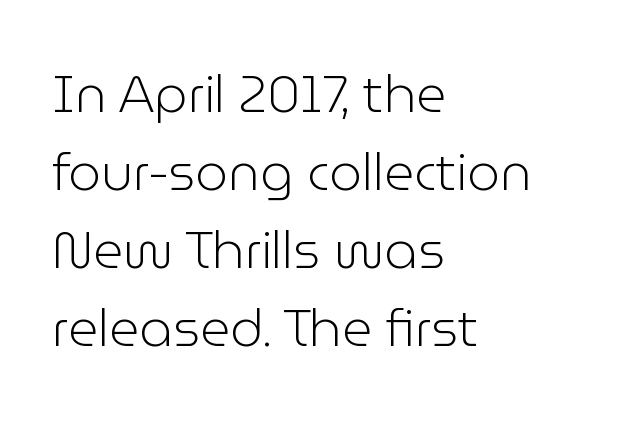
{"serif": "no", "italic": "no", "bold": "no", "weight": "light", "width": "normal", "stroke_contrast": "low", "x_height": "medium", "monospaced": "no", "underline": "no", "align": "left", "line_spacing": "normal", "line_spacing_ratio": 1.5, "letter_spacing": "normal", "letter_spacing_em": 0.0, "glyph_px": 52}
